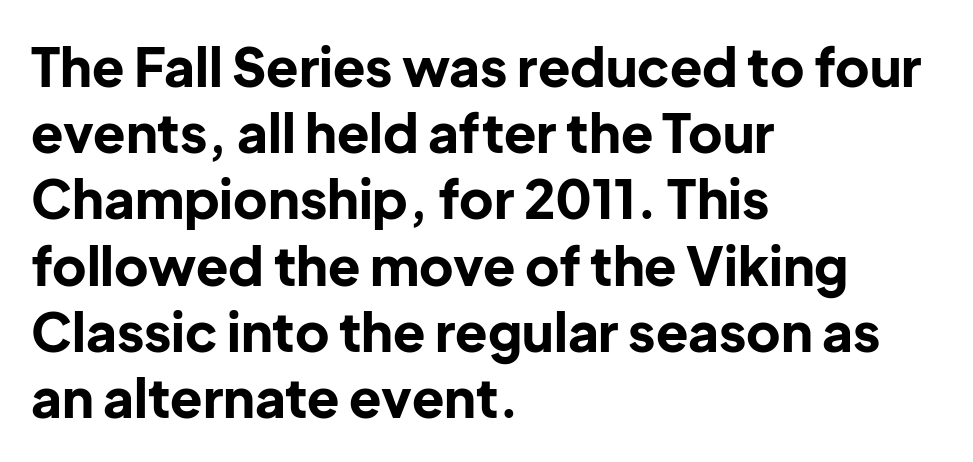
Q: Is the text bold? A: Yes.
Q: Is the text italic (slanted)? A: No, it is upright.
Q: Is the typeface a serif or a sans-serif typeface? A: Sans-serif.
Q: Is the text underlined? A: No.
Q: How is the paragraph aligned? A: Left-aligned.
Q: Is the spacing between letters normal or unusually wide? A: Normal.
Q: Is the spacing between lines tight, normal or loose? A: Normal.
Q: Width (condensed, normal, or wide)? A: Normal.
Q: Stroke contrast? A: Low.
Q: x-height? A: Medium.
Q: Monospaced? A: No.
